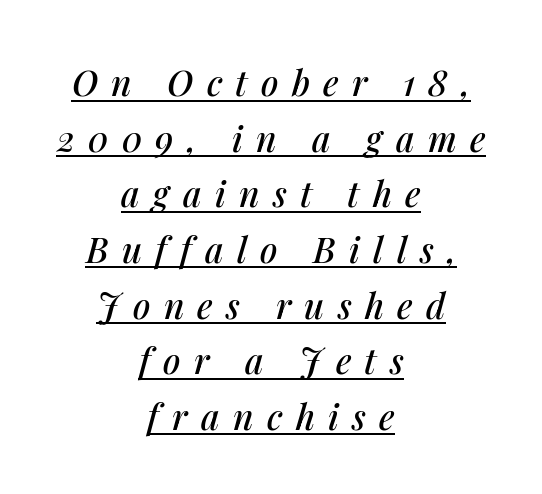
Yep, that's italic — everything's leaning. Neither beginnings nor endings align; midpoints do. Is the letter spacing exaggerated? Yes — the characters are pushed far apart. The passage shown is typed in a proportional face where columns would drift.
